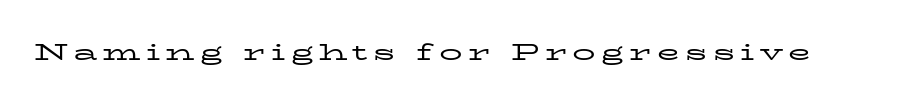
{"italic": "no", "bold": "no", "underline": "no", "letter_spacing": "wide", "letter_spacing_em": 0.23, "glyph_px": 23}
